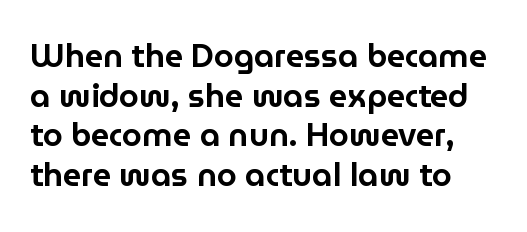
Caption: standard tracking, unaltered. The string is rendered with underlining switched off. Does the type have serifs? No, each stem ends abruptly. The passage shown is typed in a proportional face where columns would drift. Rendered with straight, roman letterforms.
